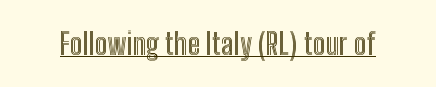
Caption: standard tracking, unaltered. These lines are rendered in a variable-pitch font. Somebody hit Ctrl+U on this one — the words are underlined. The type sits square on the baseline with zero lean.
